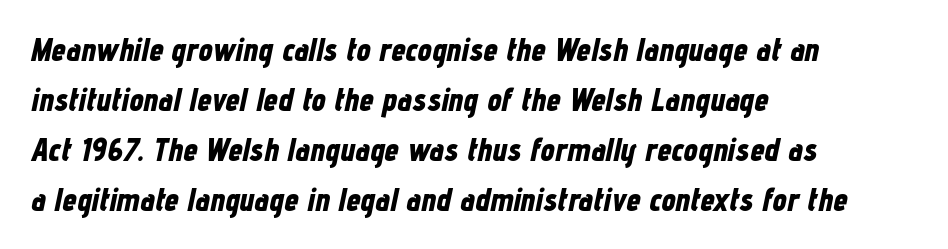
The face used here has a pronounced slope to its letters. Underlining? Definitely not there. These lines are rendered in a variable-pitch font. Quick note: interline space is typical. The characters look thick and weighty, a clear bold. You could call the tracking neutral — neither tight nor loose.
